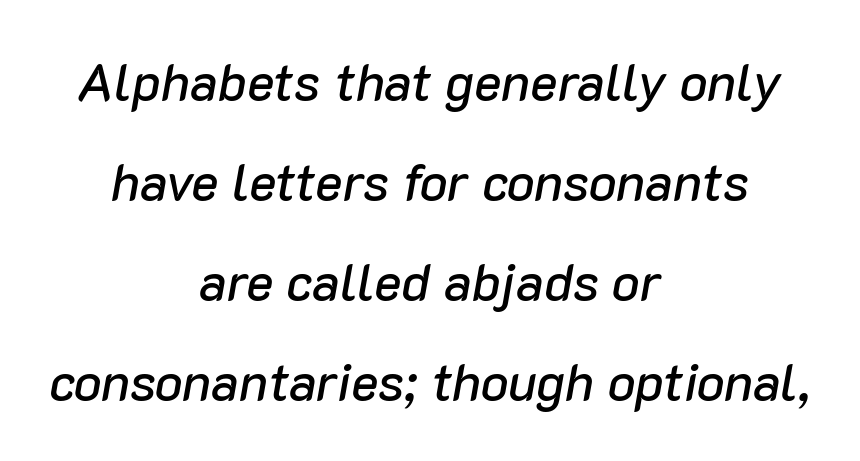
Here the designer chose a conventional face with non-uniform glyph widths. This block would shrink considerably if given ordinary leading; it's expanded now. The baseline area is clear. The horizontal fit of the characters is conventional and even.
